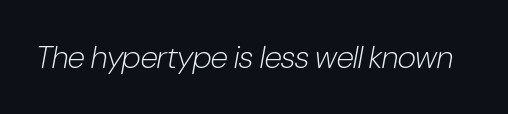
{"italic": "yes", "lean": "right", "slant_degrees": 10, "bold": "no", "weight": "light", "width": "condensed", "stroke_contrast": "low", "x_height": "medium", "monospaced": "no", "underline": "no", "letter_spacing": "normal", "letter_spacing_em": 0.0, "glyph_px": 32}
